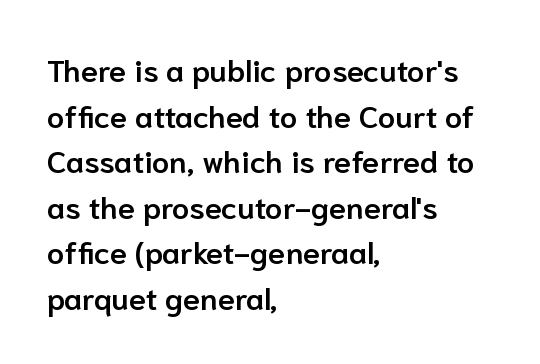
Examine the stroke ends and you'll find no serifs. Typeset ragged right — the left edge is the straight one. Tall strokes in this sample are plumb rather than angled. How would I describe the line gaps? Plain and ordinary. Is this a fixed-width face? No — the glyphs have proportional, varying widths.
